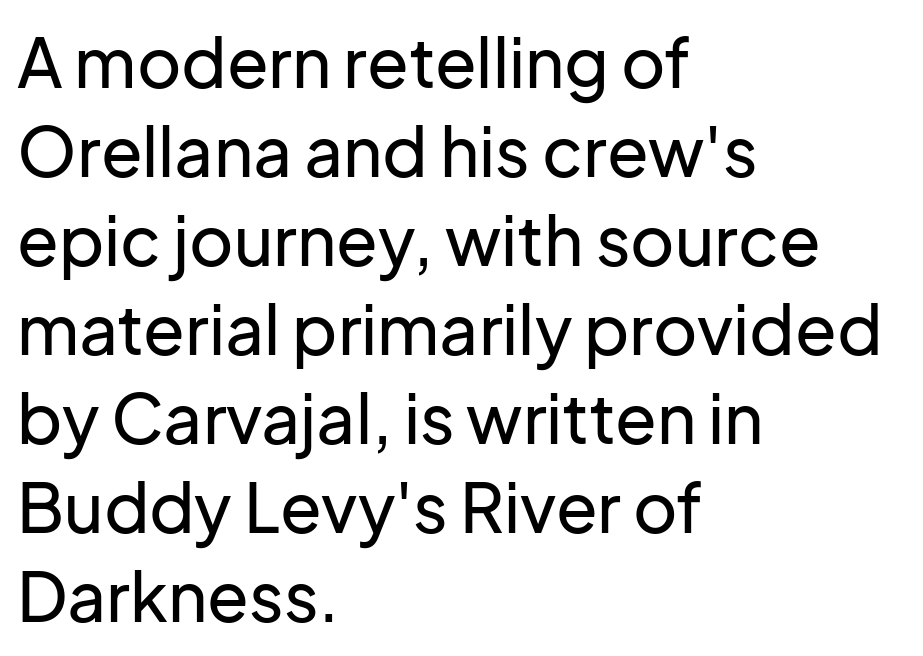
The image shows 68 px sans-serif type, upright; set left-aligned, normal line spacing (1.31x), normal letter spacing, not underlined; low stroke contrast and a medium x-height.
